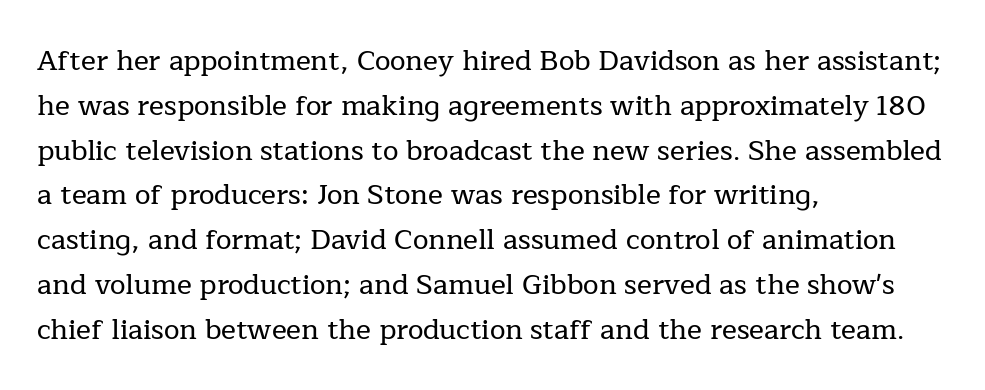
The image shows 28 px serif type, upright; set left-aligned, normal line spacing (1.6x), normal letter spacing, not underlined; low stroke contrast and a medium x-height.
